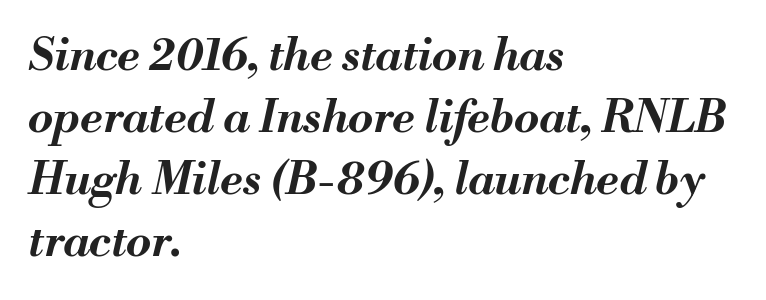
The rendering anchors every line to the left-hand side. In terms of letterspacing, this is plain default setting. Slant detected: the letters are inclined. The space beneath each line is pristine and unruled. Students, observe: this is what conventionally led text looks like. Each letter keeps its own natural width here, so spacing adapts to shape.
